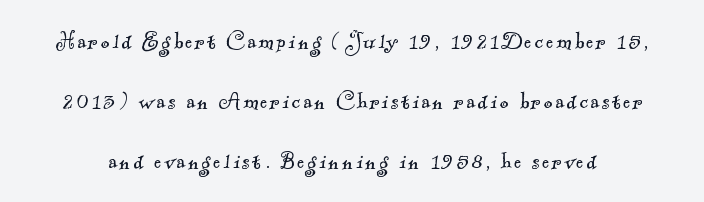
The image shows 27 px text type; set loose line spacing (2.23x), not underlined.
